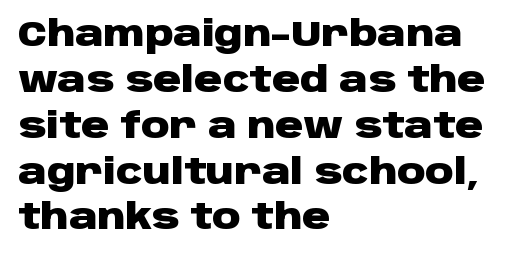
{"serif": "no", "italic": "no", "bold": "yes", "weight": "heavy", "width": "wide", "stroke_contrast": "low", "x_height": "large", "monospaced": "no", "underline": "no", "align": "left", "line_spacing": "normal", "line_spacing_ratio": 1.31, "letter_spacing": "normal", "letter_spacing_em": 0.0, "glyph_px": 35}
